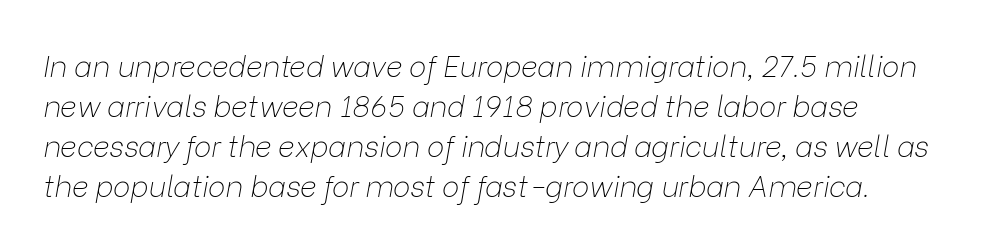
Q: Is the text bold? A: No.
Q: Is the text italic (slanted)? A: Yes, it leans right by about 9 degrees.
Q: Is the text underlined? A: No.
Q: Is the spacing between letters normal or unusually wide? A: Normal.
Q: Is the spacing between lines tight, normal or loose? A: Normal.
Q: Width (condensed, normal, or wide)? A: Normal.
Q: Stroke contrast? A: Low.
Q: x-height? A: Medium.
Q: Monospaced? A: No.
